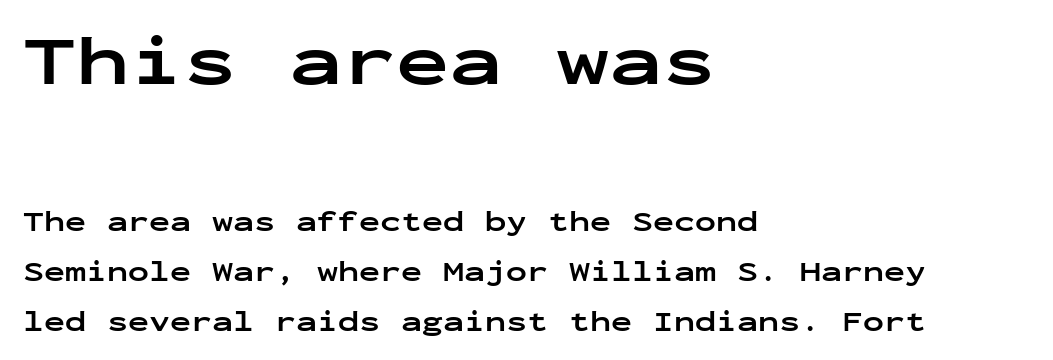
The image shows 71 px bold, wide sans-serif type, upright, monospaced; set left-aligned, line spacing 1.78x, normal letter spacing, not underlined; the first (top) block is 2.54x larger; low stroke contrast and a medium x-height.
